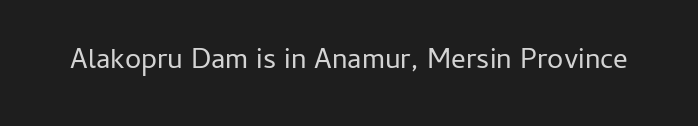
The image shows 29 px regular-weight sans-serif type, upright; set normal letter spacing, not underlined; low stroke contrast and a medium x-height.
